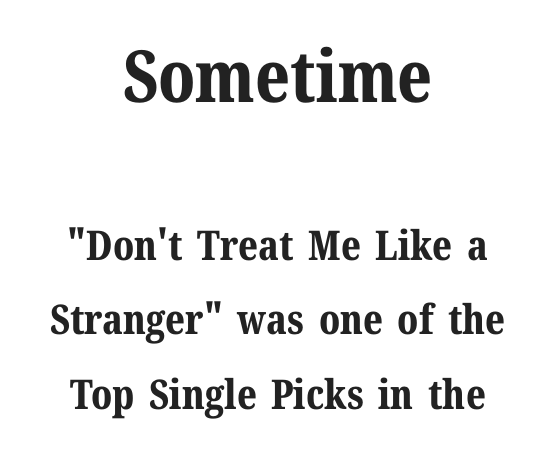
Q: Is the text bold? A: Yes.
Q: Is the text italic (slanted)? A: No, it is upright.
Q: Is the typeface a serif or a sans-serif typeface? A: Serif.
Q: Is the text underlined? A: No.
Q: How is the paragraph aligned? A: Centered.
Q: Is the spacing between letters normal or unusually wide? A: Normal.
Q: Which block of text is set in a larger size, the first (top) or the second (bottom)? A: The first (top) one.
Q: Width (condensed, normal, or wide)? A: Normal.
Q: Stroke contrast? A: Medium.
Q: x-height? A: Medium.
Q: Monospaced? A: No.
